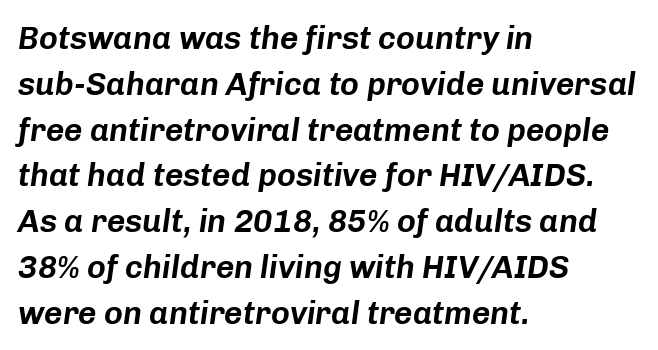
Note the varied advance widths — an 'i' is clearly narrower than an 'm'. These lines sit exactly where default settings would place them. The rendering keeps characters at their native spacing. This is oblique type, the kind used for emphasis or titles. Leftover space on each line is placed entirely after the last word. Check the space under the baseline: it is left empty.
